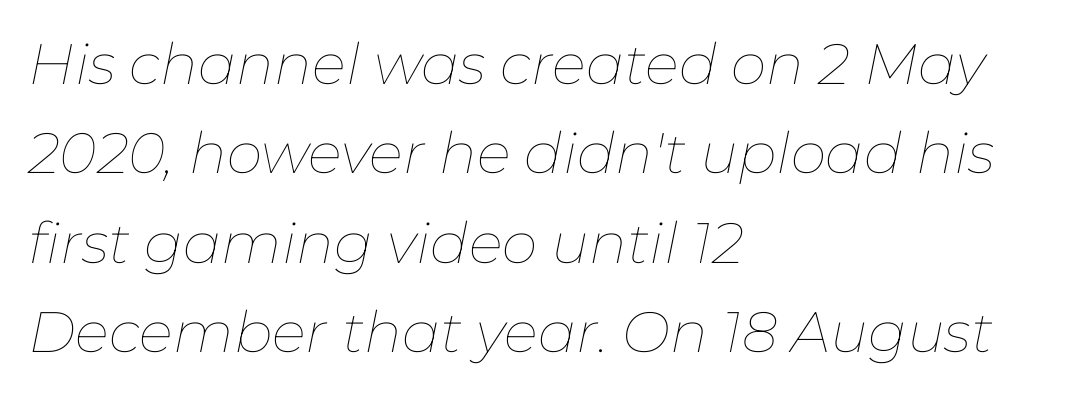
Q: Is the text bold? A: No.
Q: Is the text italic (slanted)? A: Yes, it leans right by about 11 degrees.
Q: Is the text underlined? A: No.
Q: How is the paragraph aligned? A: Left-aligned.
Q: Is the spacing between letters normal or unusually wide? A: Normal.
Q: Is the spacing between lines tight, normal or loose? A: Normal.
Q: Width (condensed, normal, or wide)? A: Normal.
Q: Stroke contrast? A: Low.
Q: x-height? A: Medium.
Q: Monospaced? A: No.
